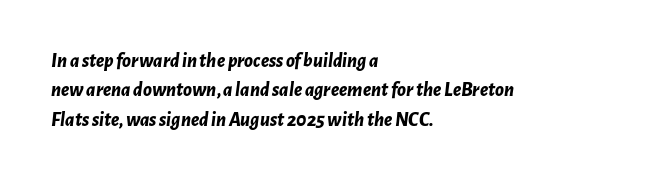
This rendering uses left alignment, leaving the right contour irregular. Glance below the letters and you will spot only blank space. Posture: slanted. Strokes here are thick enough to call this a true bold. Look at the tracking — it's just the regular setting, nothing added. The leading is moderate, giving the passage an even texture.
